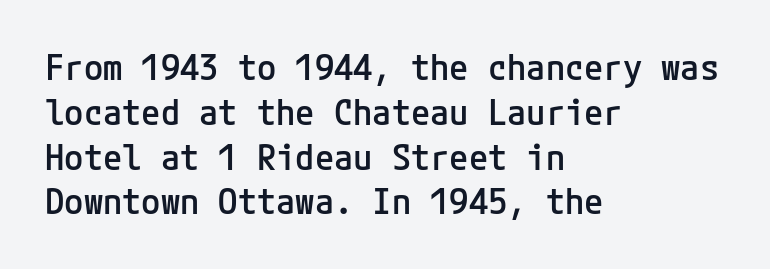
The image shows 35 px semibold sans-serif type, upright; set left-aligned, normal line spacing (1.28x), normal letter spacing, not underlined; low stroke contrast and a medium x-height.
